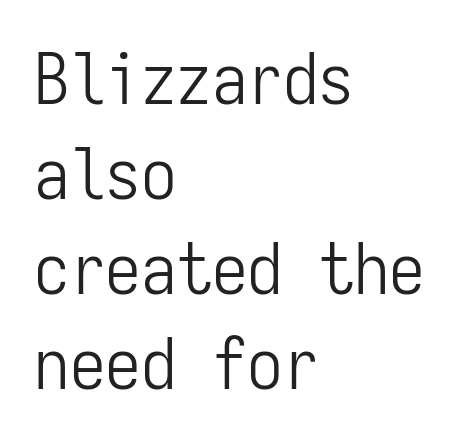
What's the leading like? Ordinary, nothing unusual. Ordinary non-slanted type is in use. The horizontal fit of the characters is conventional and even. Caption: multi-line text, flush left, ragged right. The weight tops out at a normal text grade. Rule under the text: the space is simply empty.
